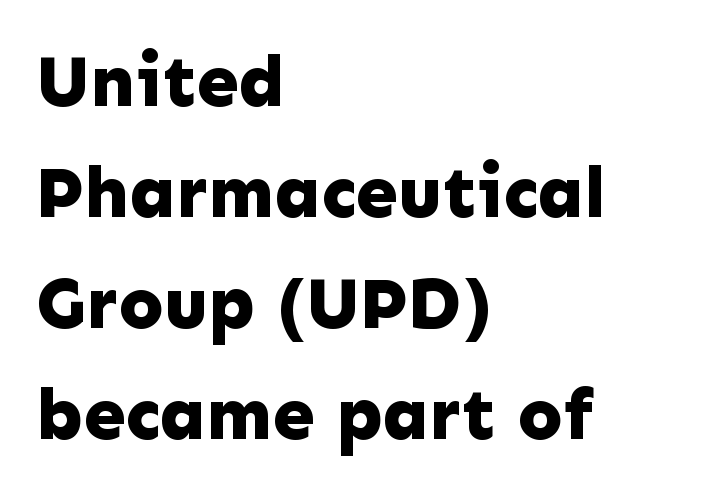
Q: Is the text bold? A: Yes.
Q: Is the text italic (slanted)? A: No, it is upright.
Q: Is the typeface a serif or a sans-serif typeface? A: Sans-serif.
Q: Is the text underlined? A: No.
Q: How is the paragraph aligned? A: Left-aligned.
Q: Is the spacing between letters normal or unusually wide? A: Normal.
Q: Is the spacing between lines tight, normal or loose? A: Normal.
Q: Width (condensed, normal, or wide)? A: Normal.
Q: Stroke contrast? A: Low.
Q: x-height? A: Medium.
Q: Monospaced? A: No.
